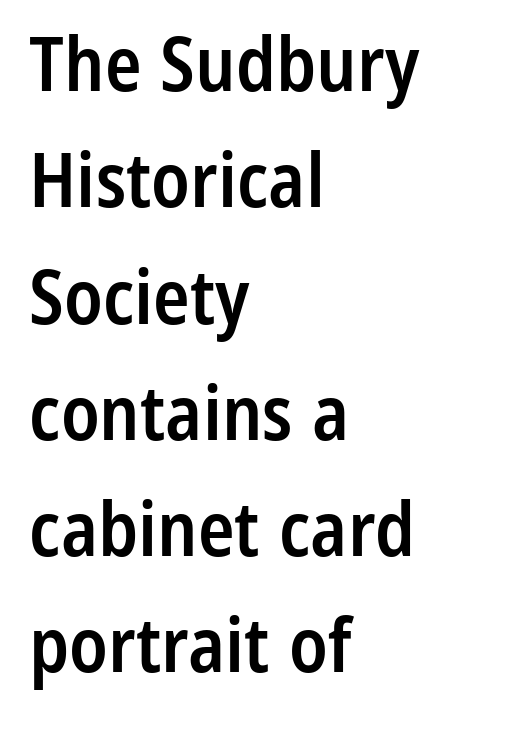
The image shows 76 px semibold, condensed sans-serif type, upright; set left-aligned, normal line spacing (1.53x), normal letter spacing, not underlined; low stroke contrast and a medium x-height.
